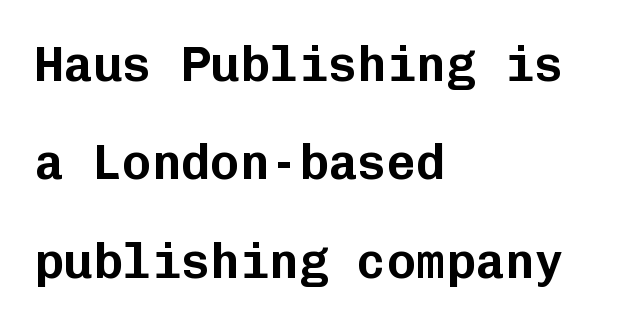
Q: Is the text italic (slanted)? A: No, it is upright.
Q: Is the typeface a serif or a sans-serif typeface? A: Sans-serif.
Q: Is the text underlined? A: No.
Q: How is the paragraph aligned? A: Left-aligned.
Q: Is the spacing between letters normal or unusually wide? A: Normal.
Q: Is the spacing between lines tight, normal or loose? A: Loose.
Q: Width (condensed, normal, or wide)? A: Normal.
Q: Stroke contrast? A: Low.
Q: x-height? A: Medium.
Q: Monospaced? A: Yes.
